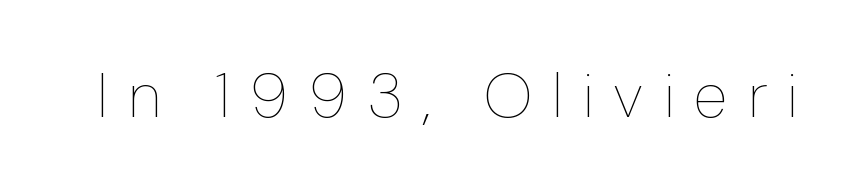
The image shows 63 px thin type, upright; set unusually wide letter spacing (+0.32 em), not underlined; low stroke contrast and a medium x-height.
